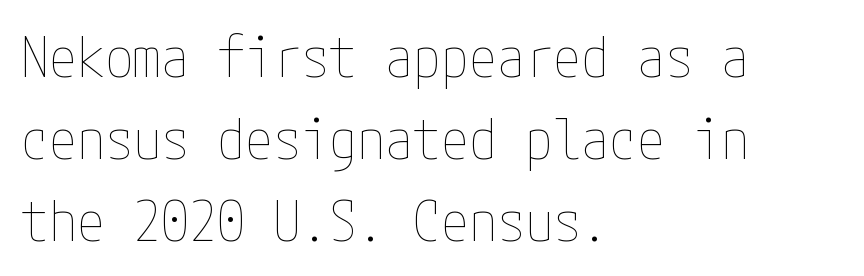
Q: Is the text bold? A: No.
Q: Is the text italic (slanted)? A: No, it is upright.
Q: Is the text underlined? A: No.
Q: How is the paragraph aligned? A: Left-aligned.
Q: Is the spacing between letters normal or unusually wide? A: Normal.
Q: Is the spacing between lines tight, normal or loose? A: Normal.
Q: Width (condensed, normal, or wide)? A: Condensed.
Q: Stroke contrast? A: Low.
Q: x-height? A: Medium.
